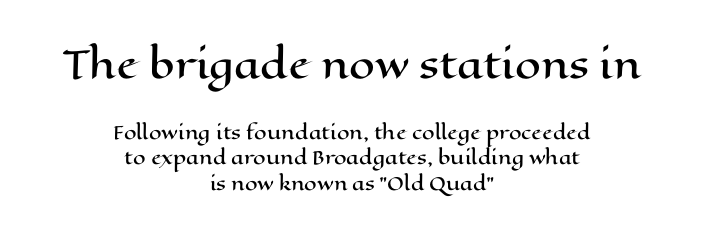
Q: Is the text italic (slanted)? A: No, it is upright.
Q: Is the text underlined? A: No.
Q: How is the paragraph aligned? A: Centered.
Q: Is the spacing between letters normal or unusually wide? A: Normal.
Q: Is the spacing between lines tight, normal or loose? A: Normal.
Q: Which block of text is set in a larger size, the first (top) or the second (bottom)? A: The first (top) one.
Q: Width (condensed, normal, or wide)? A: Wide.
Q: Stroke contrast? A: High.
Q: x-height? A: Medium.
Q: Monospaced? A: No.
